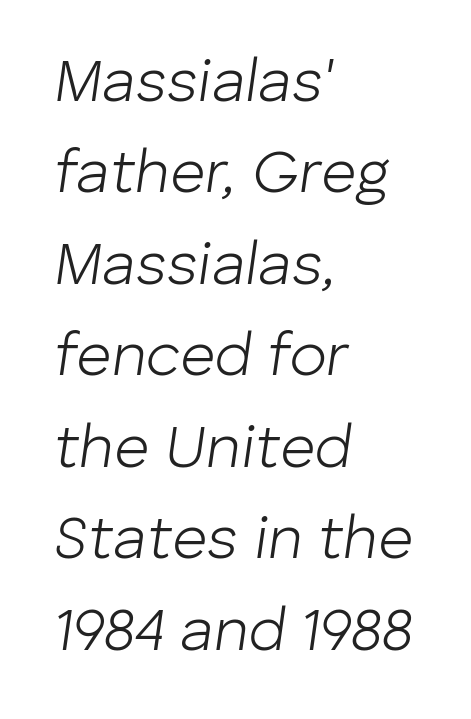
{"italic": "yes", "lean": "right", "slant_degrees": 8, "bold": "no", "weight": "light", "width": "normal", "stroke_contrast": "low", "x_height": "medium", "monospaced": "no", "underline": "no", "align": "left", "line_spacing": "normal", "line_spacing_ratio": 1.5, "letter_spacing": "normal", "letter_spacing_em": 0.0, "glyph_px": 61}
